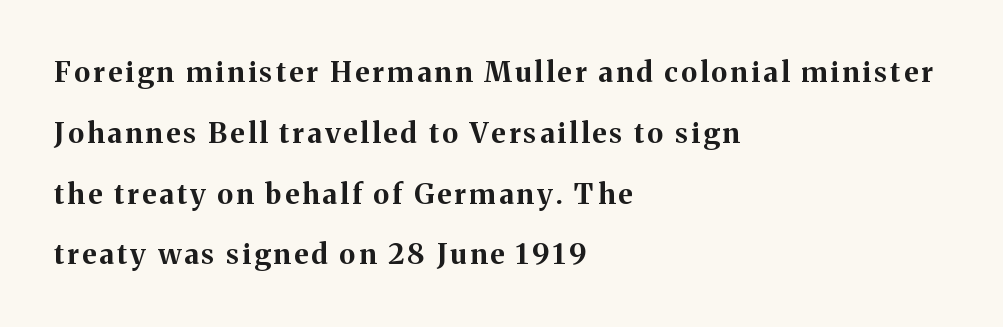
Vertical strokes here are truly vertical. Typographic density is high because the face is bold. You can tell from the footed stems that serif type was used. A typesetter would call this proportional, since set widths differ per character. Summary of vertical rhythm: relaxed, with wide interline spacing.
